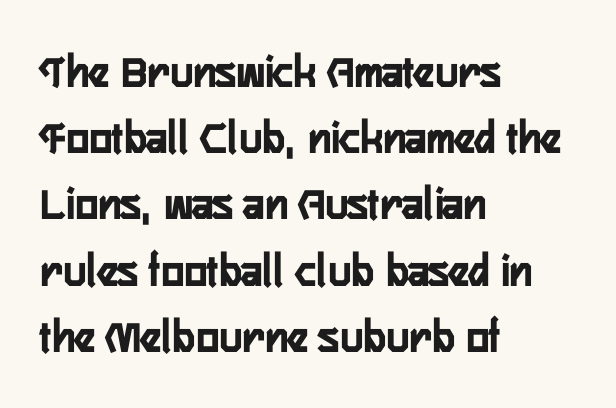
{"serif": "no", "italic": "no", "width": "condensed", "stroke_contrast": "low", "x_height": "medium", "monospaced": "no", "underline": "no", "align": "left", "line_spacing": "normal", "line_spacing_ratio": 1.38, "letter_spacing": "normal", "letter_spacing_em": 0.0, "glyph_px": 48}
